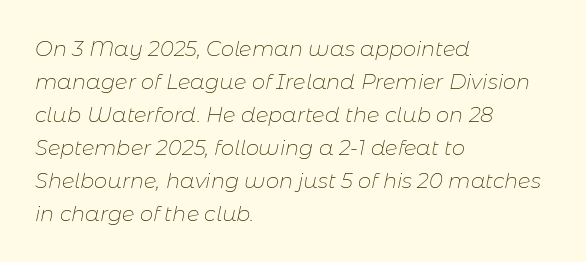
Compared with ordinary roman type, these characters are visibly tilted. The passage shown has conventional tracking throughout. The vertical gap from one line to the next is medium. The words here are not underlined. The letterforms sit at book weight or below. If you drew a ruler down the left edge, every line would touch it.
